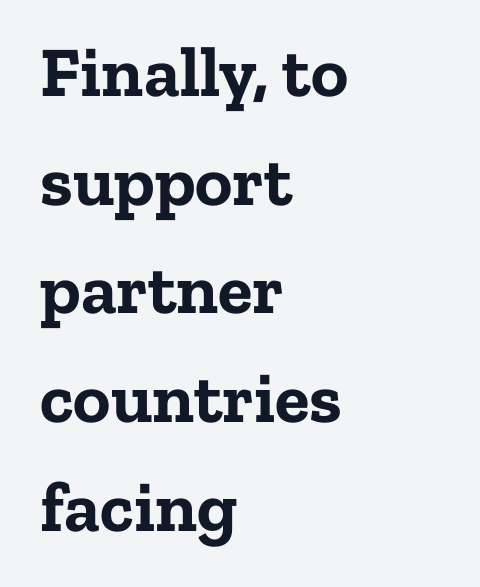
These lines keep a tight, regular rhythm from letter to letter. The font family rendered here belongs to the serif group. The typesetter chose a ragged-right arrangement here. The letters stand upright; this is a roman face. A bare baseline throughout the passage.
